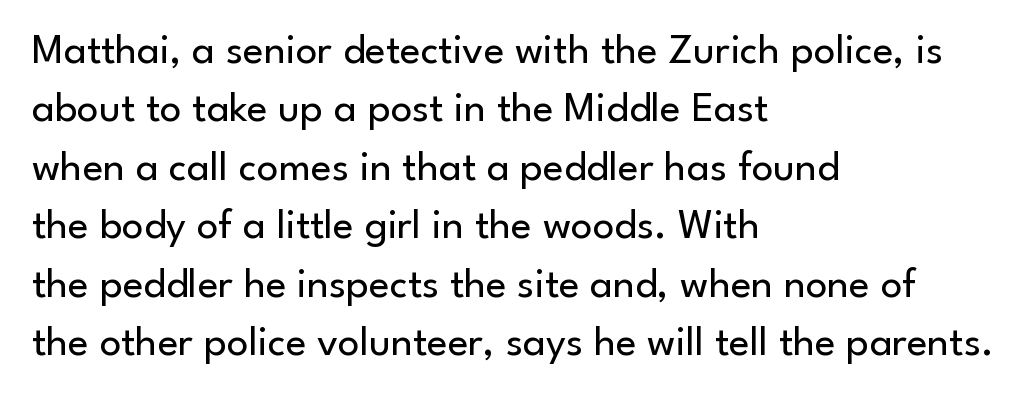
The text was rendered using a sans face with plain stroke endings. Do the characters align in a grid? No, the font is proportional. There is no visible air inserted between adjacent glyphs. Baseline-to-baseline distance is the conventional proportion of letter height. The font is comparable to plain body text, perhaps lighter.
